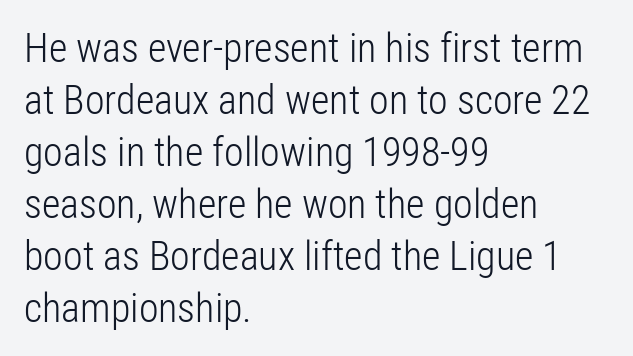
Q: Is the text bold? A: No.
Q: Is the text italic (slanted)? A: No, it is upright.
Q: Is the typeface a serif or a sans-serif typeface? A: Sans-serif.
Q: Is the text underlined? A: No.
Q: How is the paragraph aligned? A: Left-aligned.
Q: Is the spacing between letters normal or unusually wide? A: Normal.
Q: Is the spacing between lines tight, normal or loose? A: Normal.
Q: Width (condensed, normal, or wide)? A: Condensed.
Q: Stroke contrast? A: Low.
Q: x-height? A: Medium.
Q: Monospaced? A: No.
